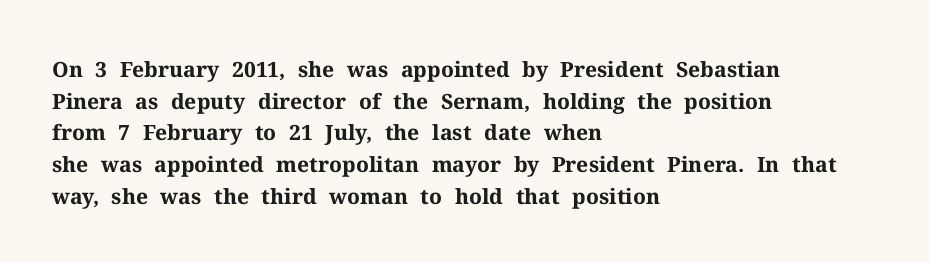
{"italic": "no", "bold": "yes", "underline": "no", "align": "left", "line_spacing": "normal", "line_spacing_ratio": 1.51, "letter_spacing": "normal", "letter_spacing_em": 0.0, "glyph_px": 21}
